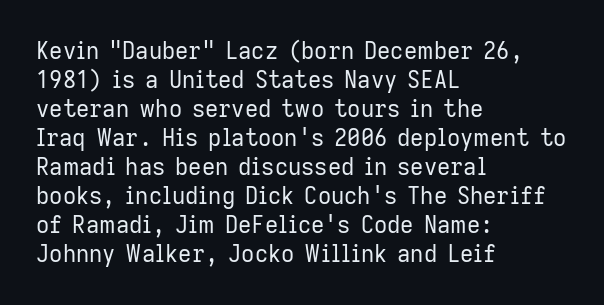
A typesetter would call this zero additional tracking. If you drew a line through each stem, it would be perfectly vertical. This block has exactly the height ordinary leading produces. Teacher's note: observe the even left margin — that is flush-left alignment. The area under the type is left untouched. This is not heavy type; no bold has been used.
